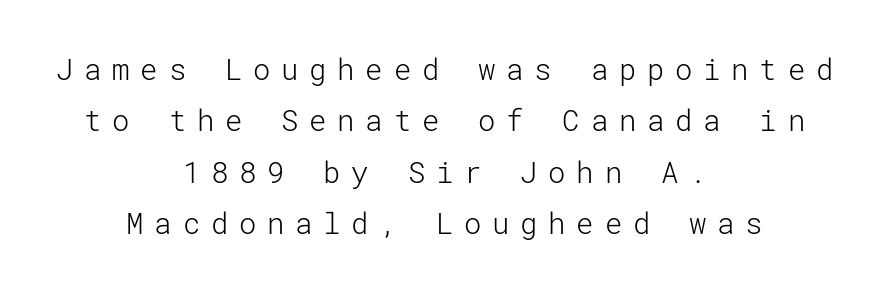
{"serif": "no", "italic": "no", "bold": "no", "weight": "light", "width": "normal", "stroke_contrast": "low", "x_height": "medium", "underline": "no", "align": "center", "line_spacing_ratio": 1.77, "letter_spacing": "wide", "letter_spacing_em": 0.37, "glyph_px": 29}
